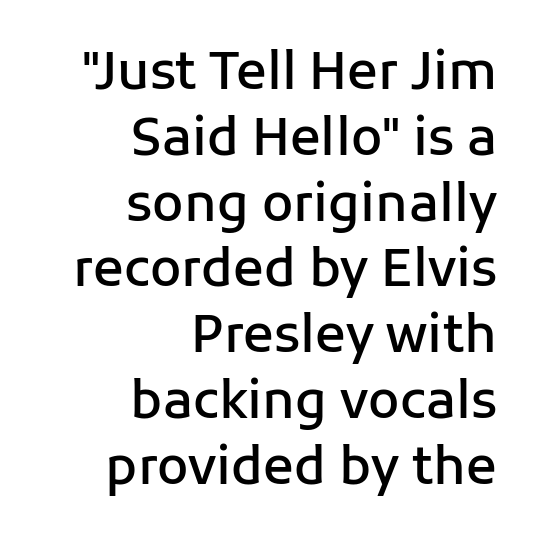
Character widths vary here, with narrow letters taking less room than wide ones. To sum up the face: it is a sans, with no serifs. The passage shown has conventional tracking throughout. The designer left line spacing at the default. Its strokes are somewhat broadened, the hallmark of semibold type.
